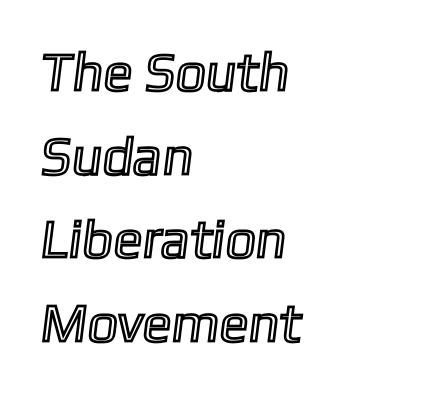
The space directly below the letters is spotless. Leading: standard. Each letter keeps its own natural width here, so spacing adapts to shape. The rag falls on the right side of this text block. Characters follow at the spacing the type designer built in.
